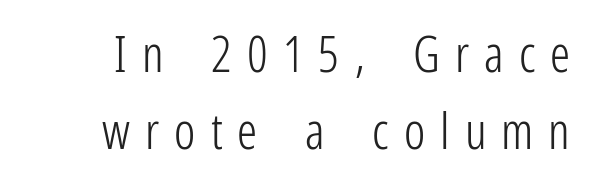
The image shows 50 px light, condensed sans-serif type, upright; set normal line spacing (1.55x), unusually wide letter spacing (+0.3 em), not underlined; low stroke contrast and a medium x-height.
